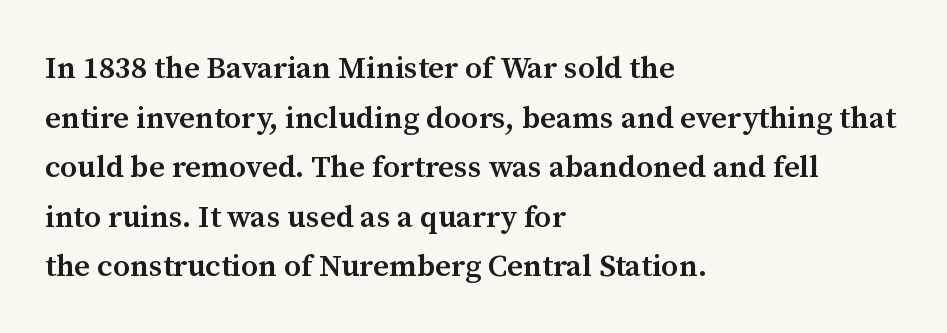
Typesetter's note: demi weight, one step under bold. Students, observe: this is what conventionally led text looks like. The typesetter chose a ragged-right arrangement here. The passage shown has conventional tracking throughout. Decoration check: the copy has no underline.
